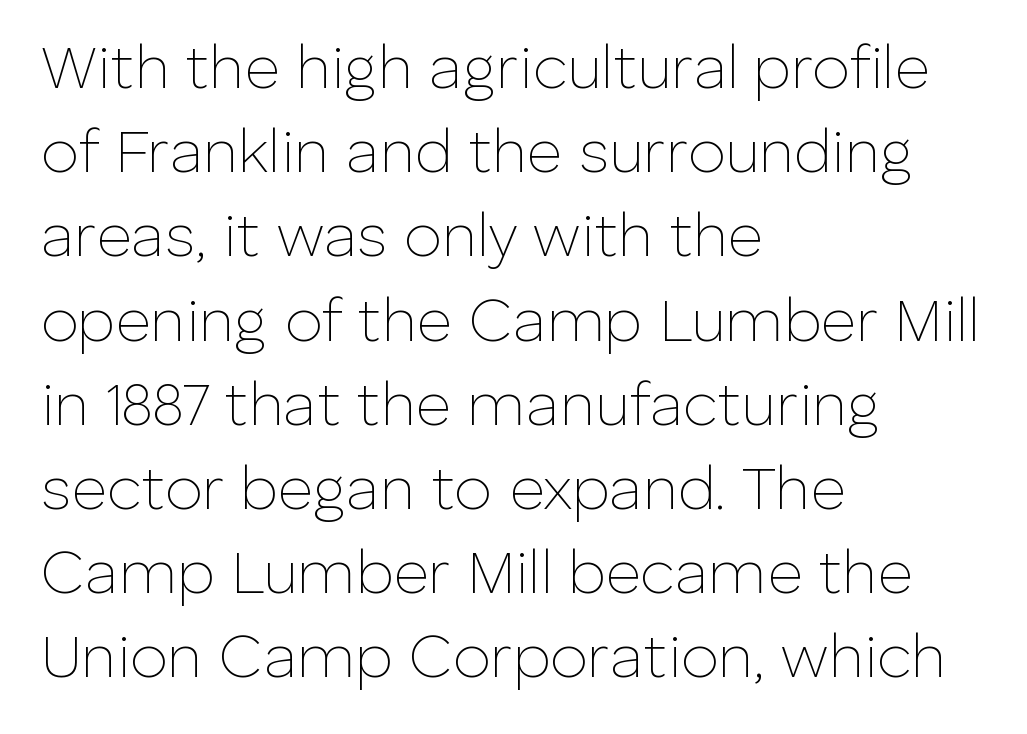
Q: Is the text bold? A: No.
Q: Is the text italic (slanted)? A: No, it is upright.
Q: Is the typeface a serif or a sans-serif typeface? A: Sans-serif.
Q: Is the text underlined? A: No.
Q: How is the paragraph aligned? A: Left-aligned.
Q: Is the spacing between letters normal or unusually wide? A: Normal.
Q: Is the spacing between lines tight, normal or loose? A: Normal.
Q: Width (condensed, normal, or wide)? A: Normal.
Q: Stroke contrast? A: Low.
Q: x-height? A: Medium.
Q: Monospaced? A: No.
